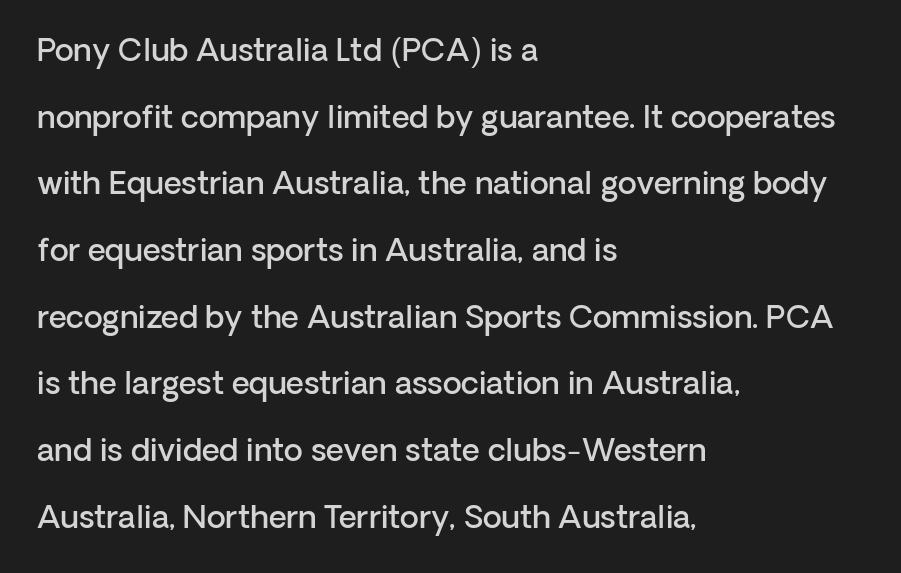
{"serif": "no", "italic": "no", "bold": "semi", "weight": "semibold", "width": "normal", "stroke_contrast": "low", "x_height": "medium", "monospaced": "no", "underline": "no", "align": "left", "line_spacing": "loose", "line_spacing_ratio": 2.15, "letter_spacing": "normal", "letter_spacing_em": 0.0, "glyph_px": 31}
